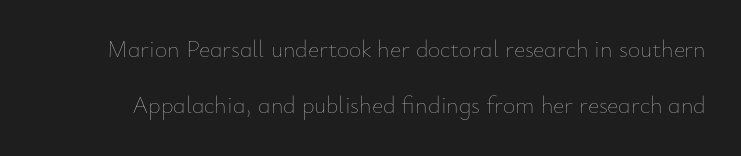
The image shows 24 px text type, upright; set loose line spacing (2.35x), normal letter spacing, not underlined.
